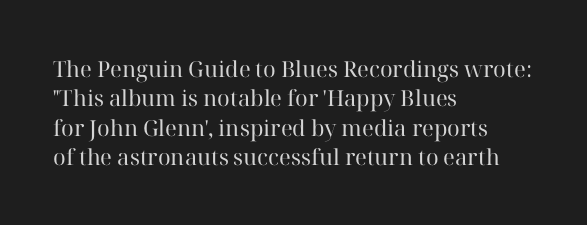
Caption: face not bold, strokes unweighted. Whoever set this chose a conventional vertical rhythm. This sample uses plain, unmodified letter spacing. The lettering stays uniformly vertical, giving the passage a roman look. Rule under the text: the space is simply empty.
